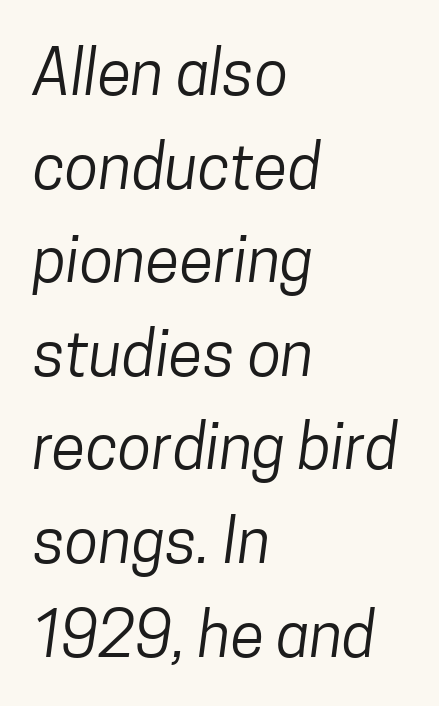
Looks like regular typesetting: each glyph gets only the width it needs. In CSS terms this would be text-align: left. Note: no serifs on the glyphs. Stroke thickness stays within the range of a standard reading face or lighter.
